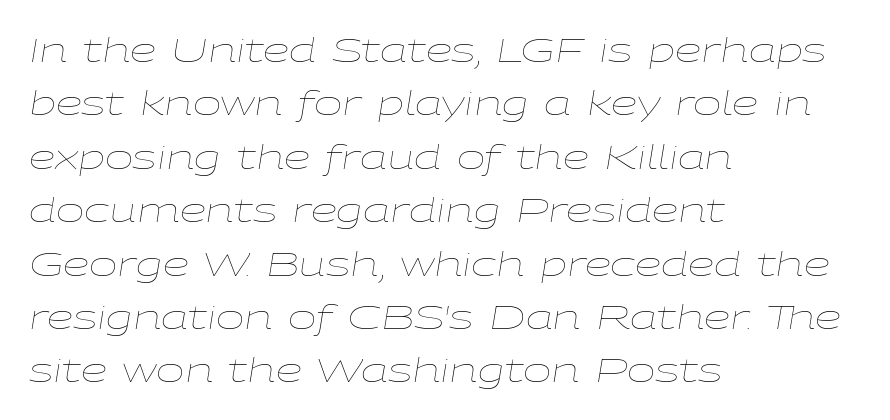
Varying glyph widths throughout — classic text-font behaviour. Weight: in the light-to-regular range. The rendering anchors every line to the left-hand side. The specimen omits any rule beneath the text block's lines. Here the glyphs are tracked normally, forming tight word shapes.
